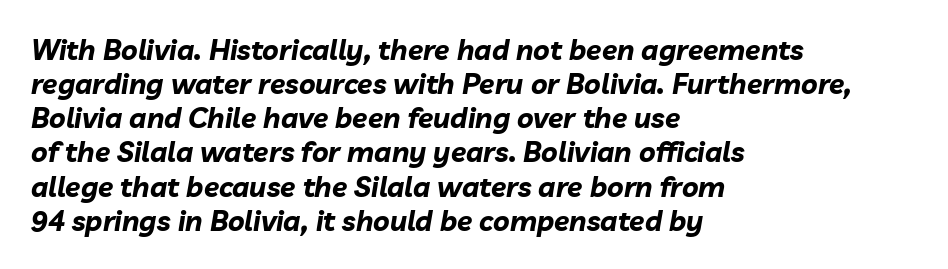
The image shows 28 px bold type, italic (leaning right); set left-aligned, line spacing 1.22x, normal letter spacing, not underlined; low stroke contrast and a medium x-height.
